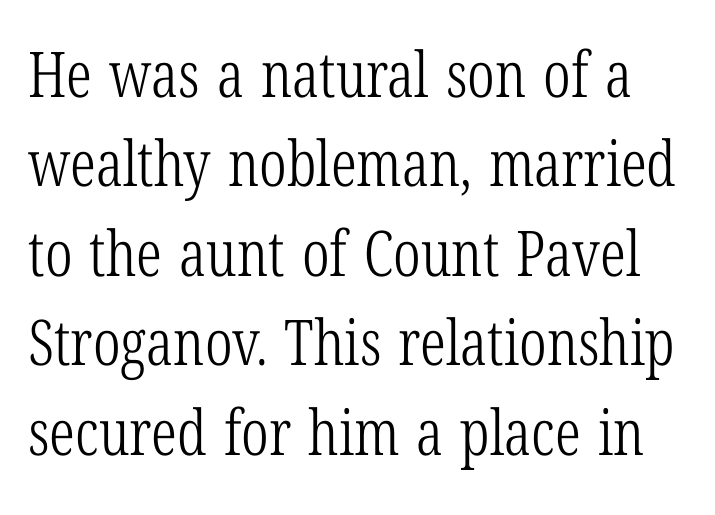
Observe the serifs anchoring each vertical stroke in this sample. Tracking here is standard; glyphs follow each other at the usual distance. The cut favours lightness, reaching ordinary text weight at its darkest. Do the characters align in a grid? No, the font is proportional.
